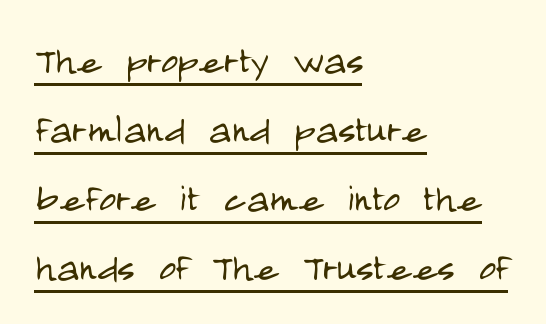
The image shows 47 px light, condensed sans-serif type, upright; set left-aligned, normal line spacing (1.47x), normal letter spacing, underlined; low stroke contrast and a large x-height.
